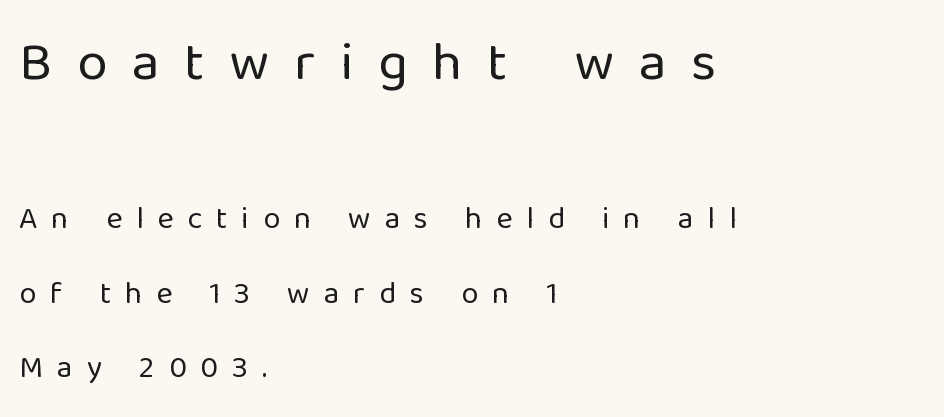
{"serif": "no", "italic": "no", "bold": "no", "weight": "regular", "width": "normal", "stroke_contrast": "low", "x_height": "medium", "monospaced": "no", "underline": "no", "align": "left", "line_spacing": "loose", "line_spacing_ratio": 2.39, "letter_spacing": "wide", "letter_spacing_em": 0.45, "larger_block": "first", "size_ratio": 1.77, "glyph_px": 55}
